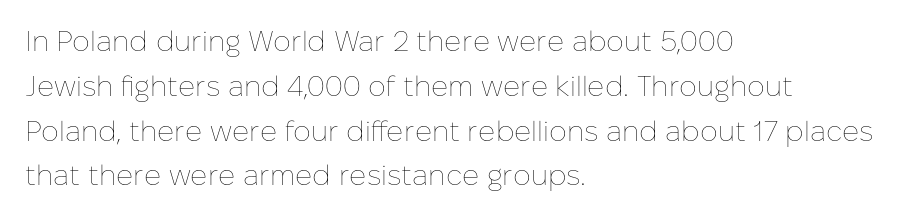
{"italic": "no", "bold": "no", "weight": "thin", "width": "normal", "stroke_contrast": "low", "x_height": "medium", "monospaced": "no", "underline": "no", "align": "left", "line_spacing": "normal", "line_spacing_ratio": 1.6, "letter_spacing": "normal", "letter_spacing_em": 0.0, "glyph_px": 28}
